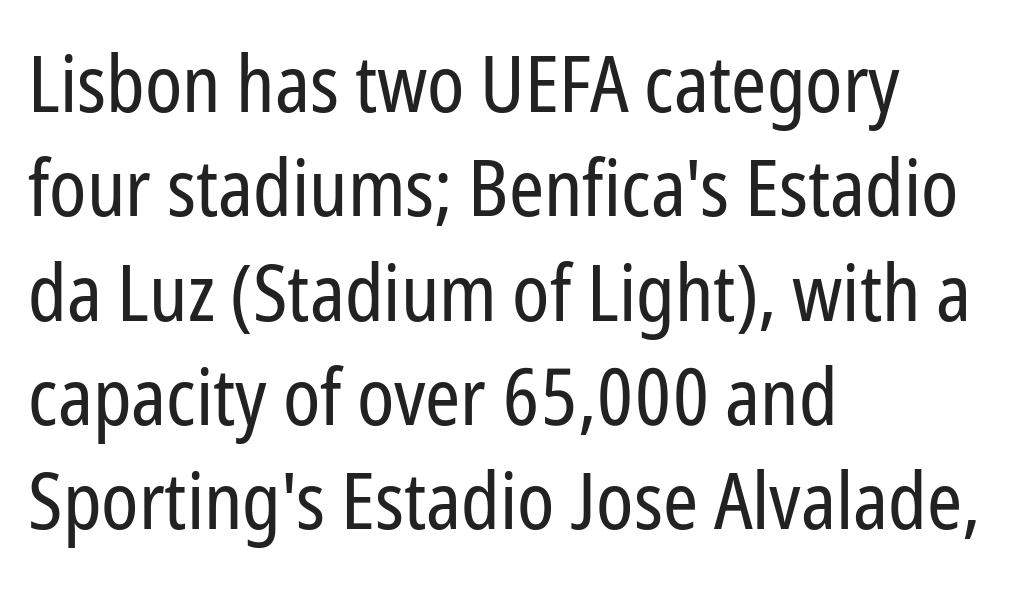
The image shows 79 px regular-weight, condensed sans-serif type, upright; set left-aligned, normal line spacing (1.32x), normal letter spacing, not underlined; low stroke contrast and a medium x-height.
